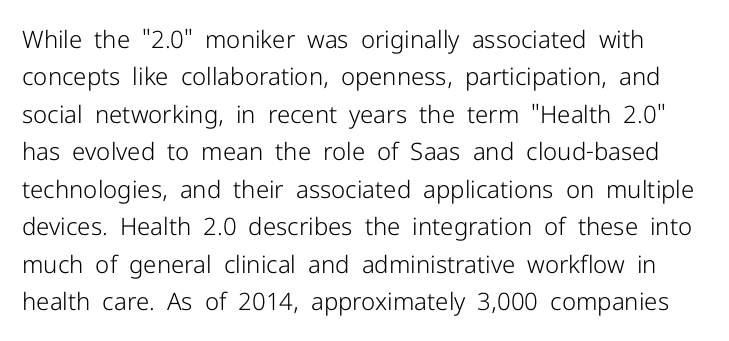
The image shows 24 px text type, upright; set normal line spacing (1.56x), normal letter spacing, not underlined.
